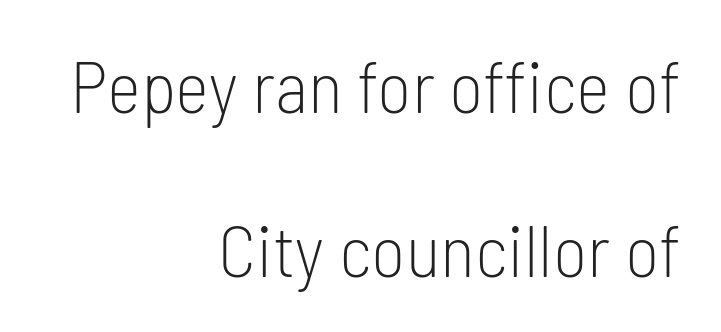
Q: Is the text bold? A: No.
Q: Is the text italic (slanted)? A: No, it is upright.
Q: Is the typeface a serif or a sans-serif typeface? A: Sans-serif.
Q: Is the text underlined? A: No.
Q: How is the paragraph aligned? A: Right-aligned.
Q: Is the spacing between letters normal or unusually wide? A: Normal.
Q: Is the spacing between lines tight, normal or loose? A: Loose.
Q: Width (condensed, normal, or wide)? A: Condensed.
Q: Stroke contrast? A: Low.
Q: x-height? A: Medium.
Q: Monospaced? A: No.
